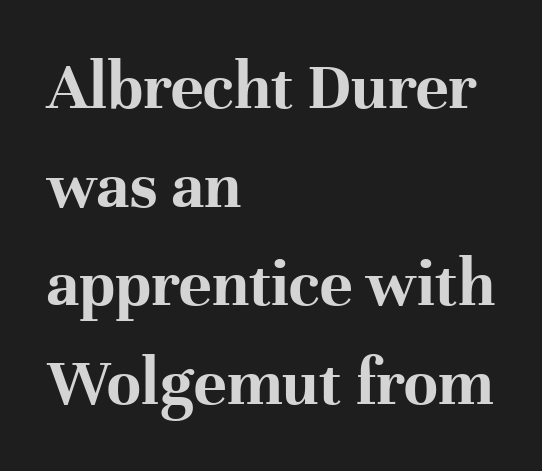
Tall strokes in this sample are plumb rather than angled. Line spacing here is normal. Chunky letters — that's bold for sure. Horizontally, the lines are justified to the leading edge only. Letters rest on an invisible, unmarked baseline.
